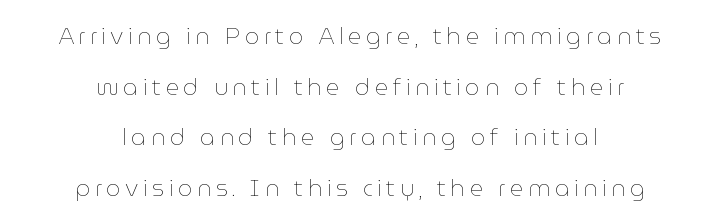
{"italic": "no", "bold": "no", "underline": "no", "align": "center", "line_spacing": "loose", "line_spacing_ratio": 2.2, "letter_spacing": "wide", "letter_spacing_em": 0.2, "glyph_px": 23}
